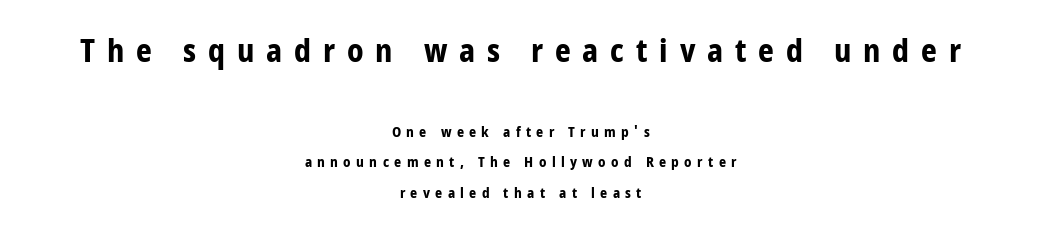
Q: Is the text bold? A: Yes.
Q: Is the text italic (slanted)? A: No, it is upright.
Q: Is the typeface a serif or a sans-serif typeface? A: Sans-serif.
Q: Is the text underlined? A: No.
Q: How is the paragraph aligned? A: Centered.
Q: Is the spacing between letters normal or unusually wide? A: Unusually wide.
Q: Is the spacing between lines tight, normal or loose? A: Loose.
Q: Which block of text is set in a larger size, the first (top) or the second (bottom)? A: The first (top) one.
Q: Width (condensed, normal, or wide)? A: Condensed.
Q: Stroke contrast? A: Low.
Q: x-height? A: Large.
Q: Monospaced? A: No.
